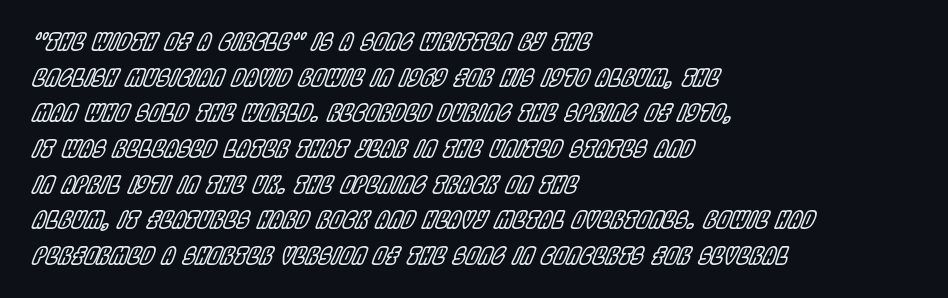
{"italic": "yes", "lean": "right", "slant_degrees": 22, "underline": "no", "align": "left", "line_spacing": "normal", "line_spacing_ratio": 1.55, "letter_spacing": "normal", "letter_spacing_em": 0.0, "glyph_px": 23}
